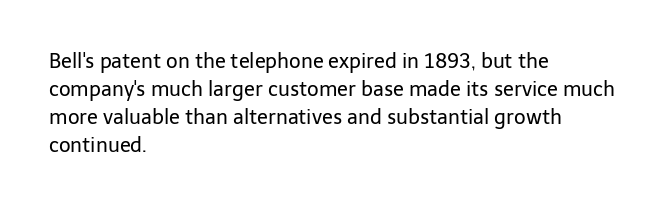
Q: Is the text bold? A: No.
Q: Is the text italic (slanted)? A: No, it is upright.
Q: Is the text underlined? A: No.
Q: How is the paragraph aligned? A: Left-aligned.
Q: Is the spacing between letters normal or unusually wide? A: Normal.
Q: Is the spacing between lines tight, normal or loose? A: Normal.
